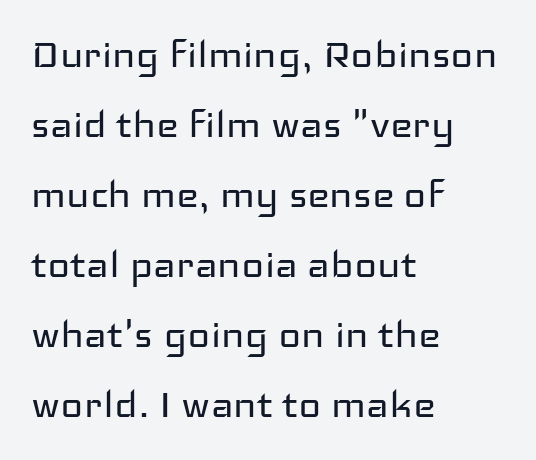
Vertical spacing — default. The passage shown has conventional tracking throughout. To sum up the face: it is a sans, with no serifs. Notice how the stems are strictly vertical — no italics here.
